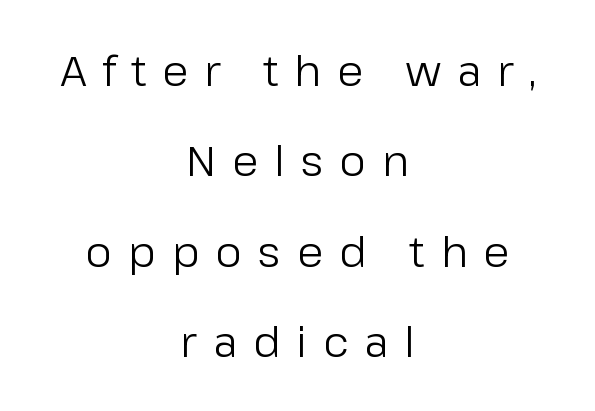
{"serif": "no", "italic": "no", "bold": "no", "weight": "regular", "width": "normal", "stroke_contrast": "low", "x_height": "medium", "monospaced": "no", "underline": "no", "align": "center", "line_spacing": "loose", "line_spacing_ratio": 2.15, "letter_spacing": "wide", "letter_spacing_em": 0.38, "glyph_px": 42}
